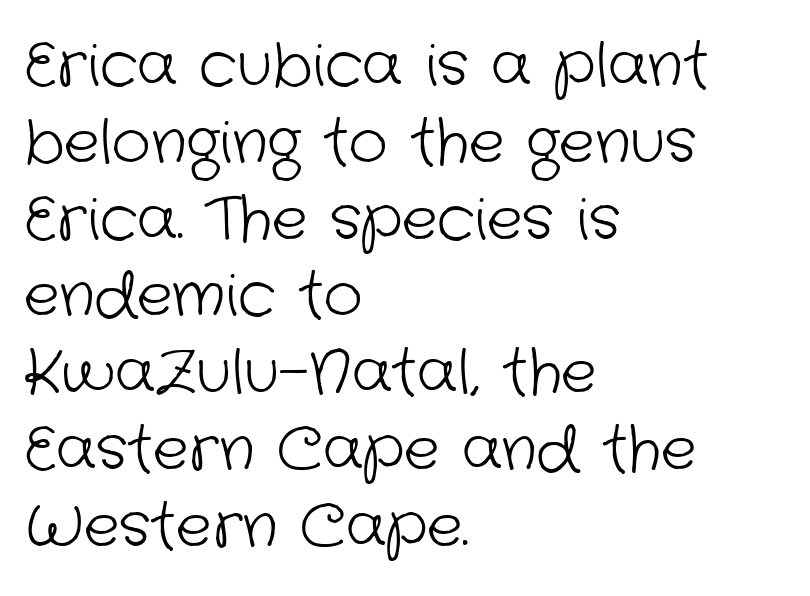
Q: Is the text bold? A: No.
Q: Is the typeface a serif or a sans-serif typeface? A: Sans-serif.
Q: Is the text underlined? A: No.
Q: How is the paragraph aligned? A: Left-aligned.
Q: Is the spacing between letters normal or unusually wide? A: Normal.
Q: Is the spacing between lines tight, normal or loose? A: Normal.
Q: Width (condensed, normal, or wide)? A: Normal.
Q: Stroke contrast? A: Low.
Q: x-height? A: Medium.
Q: Monospaced? A: No.
